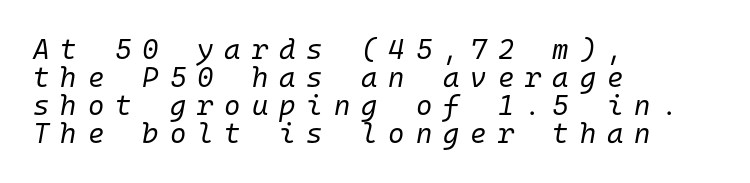
The image shows 28 px regular-weight type, italic (leaning right), monospaced; set left-aligned, tight line spacing (1.0x), unusually wide letter spacing (+0.39 em), not underlined; low stroke contrast and a medium x-height.
